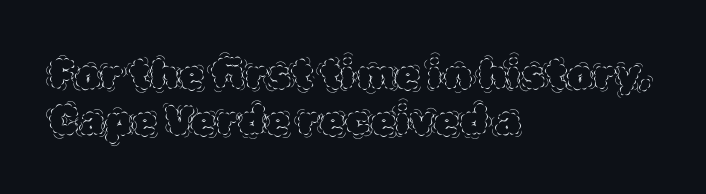
One-word summary of the alignment: left. Line spacing here is tight. Stroke mass is kept to a normal reading level or below. Characters remain perfectly vertical along every line.
